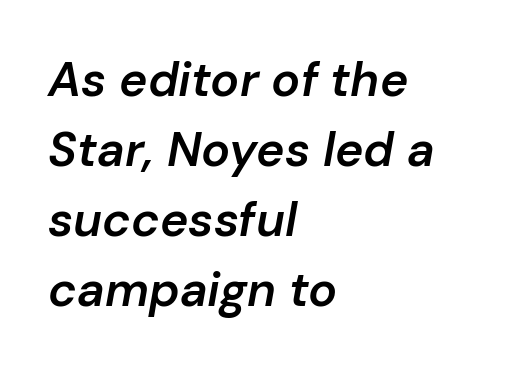
{"italic": "yes", "lean": "right", "slant_degrees": 10, "bold": "semi", "weight": "semibold", "width": "normal", "stroke_contrast": "low", "x_height": "medium", "monospaced": "no", "underline": "no", "align": "left", "line_spacing": "normal", "line_spacing_ratio": 1.46, "letter_spacing": "normal", "letter_spacing_em": 0.0, "glyph_px": 48}
